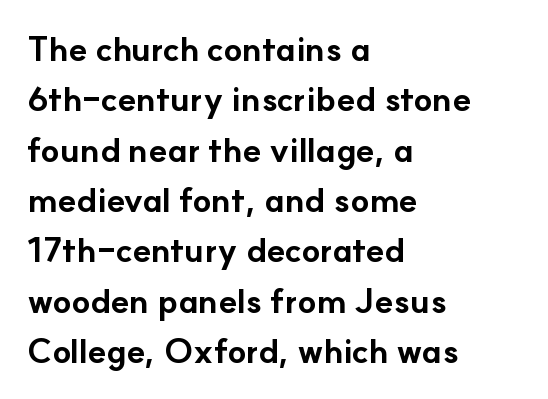
This is the regular roman posture of the typeface. Anything drawn beneath the words? Only blank space. Grotesque or geometric, the face here clearly has no serifs. Spacing verdict: proportional, widths tailored to each character. Nothing unusual about the tracking: characters are spaced as the font intends.
